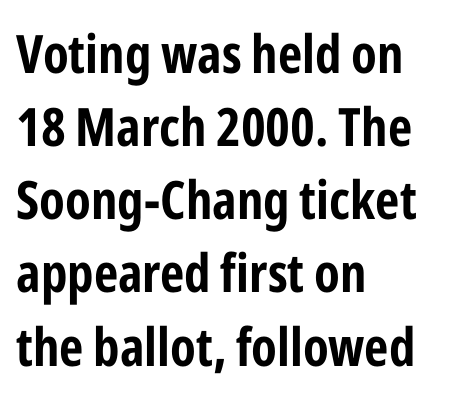
{"serif": "no", "italic": "no", "bold": "yes", "weight": "bold", "width": "condensed", "stroke_contrast": "low", "x_height": "medium", "monospaced": "no", "underline": "no", "align": "left", "line_spacing": "normal", "line_spacing_ratio": 1.38, "letter_spacing": "normal", "letter_spacing_em": 0.0, "glyph_px": 53}
